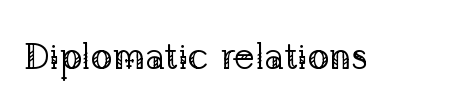
A typesetter would call this zero additional tracking. No chunkiness to these letters — they're not bold. Ordinary non-slanted type is in use. Type style note: has serifs.
